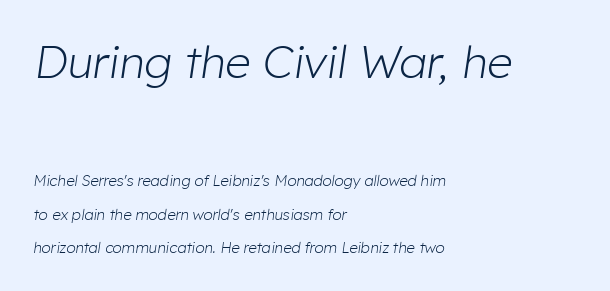
{"italic": "yes", "lean": "right", "slant_degrees": 8, "bold": "no", "weight": "light", "width": "normal", "stroke_contrast": "low", "x_height": "medium", "monospaced": "no", "underline": "no", "align": "left", "line_spacing": "loose", "line_spacing_ratio": 2.26, "letter_spacing": "normal", "letter_spacing_em": 0.0, "larger_block": "first", "size_ratio": 3.0, "glyph_px": 45}
